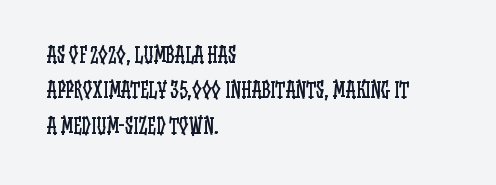
{"italic": "no", "bold": "no", "underline": "no", "align": "left", "line_spacing": "normal", "line_spacing_ratio": 1.69, "letter_spacing": "normal", "letter_spacing_em": 0.0, "glyph_px": 21}
